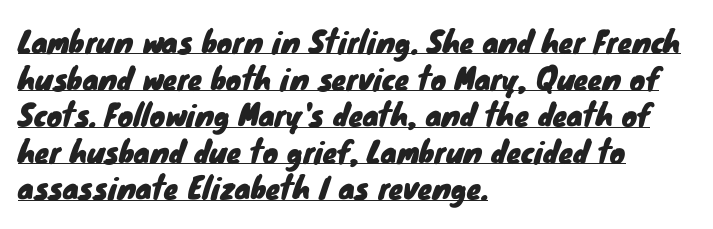
Quick note: interline space is typical. Is this a fixed-width face? No — the glyphs have proportional, varying widths. Is this a sans? Yes — the strokes have no serifs. This rendering features underlined lettering. Nobody touched the tracking dial on this one. Line beginnings align vertically; line endings do not.
